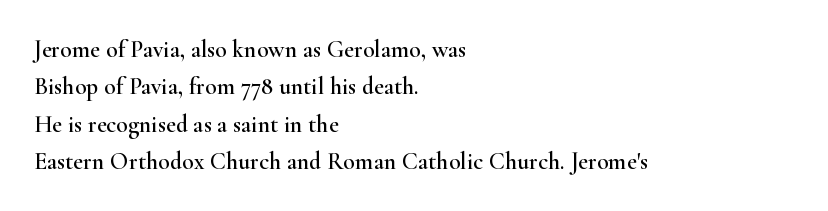
The image shows 24 px text type, upright; set left-aligned, normal line spacing (1.56x), normal letter spacing, not underlined.
